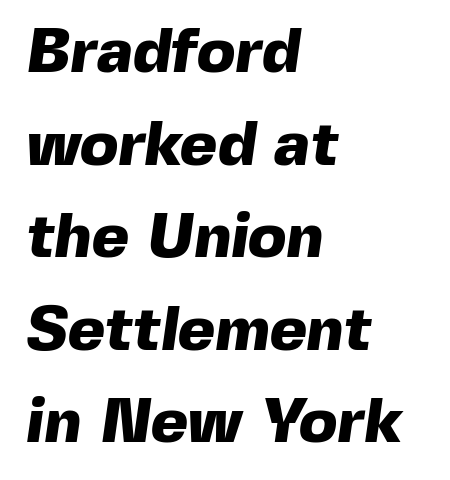
The image shows 63 px heavy sans-serif type; set left-aligned, normal line spacing (1.47x), normal letter spacing, not underlined; a medium x-height.
